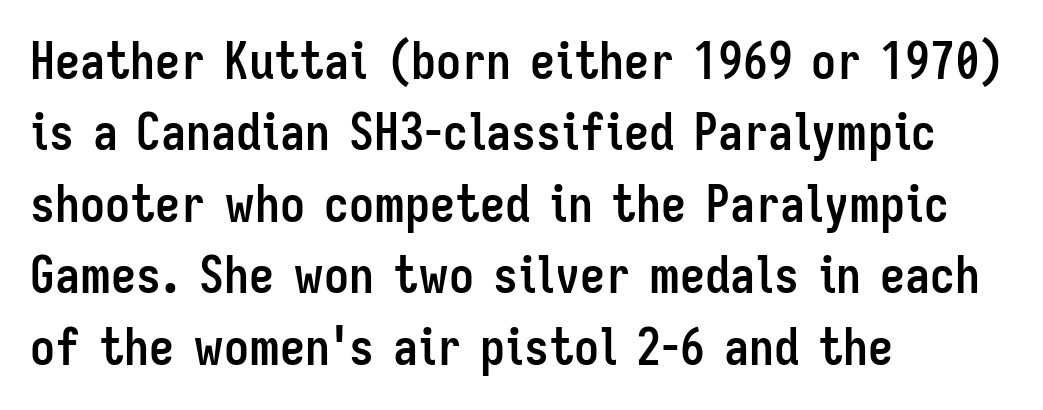
The image shows 50 px semibold, condensed sans-serif type, upright; set left-aligned, normal line spacing (1.43x), normal letter spacing, not underlined; low stroke contrast and a medium x-height.
